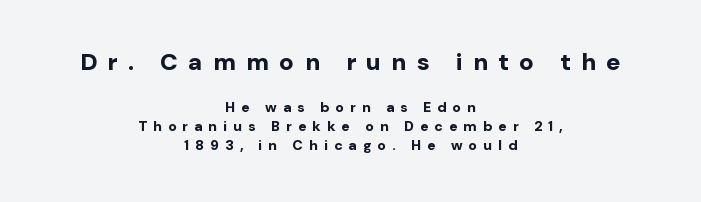
Q: Is the text bold? A: Yes.
Q: Is the text italic (slanted)? A: No, it is upright.
Q: Is the text underlined? A: No.
Q: How is the paragraph aligned? A: Centered.
Q: Is the spacing between letters normal or unusually wide? A: Unusually wide.
Q: Is the spacing between lines tight, normal or loose? A: Normal.
Q: Which block of text is set in a larger size, the first (top) or the second (bottom)? A: The first (top) one.
